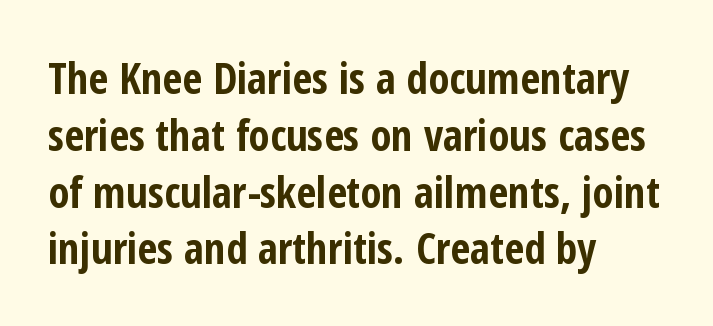
{"serif": "no", "italic": "no", "bold": "yes", "weight": "bold", "width": "condensed", "stroke_contrast": "low", "x_height": "medium", "monospaced": "no", "underline": "no", "align": "left", "line_spacing": "normal", "line_spacing_ratio": 1.32, "letter_spacing": "normal", "letter_spacing_em": 0.0, "glyph_px": 43}
